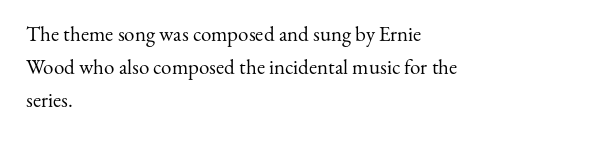
The image shows 21 px text type, upright; set left-aligned, normal line spacing (1.58x), normal letter spacing, not underlined.
